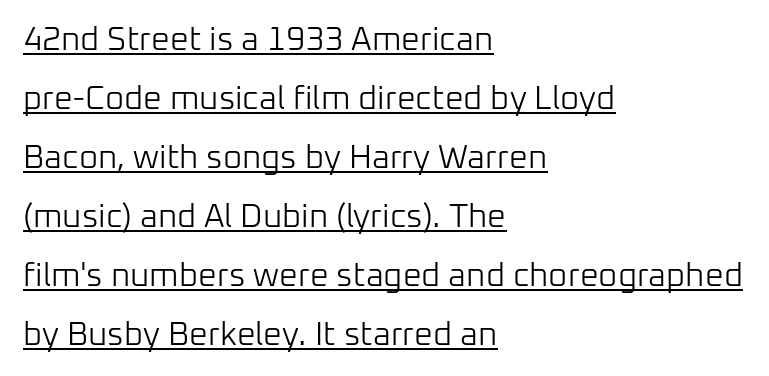
The image shows 33 px light sans-serif type, upright; set left-aligned, line spacing 1.79x, normal letter spacing, underlined; low stroke contrast and a medium x-height.
